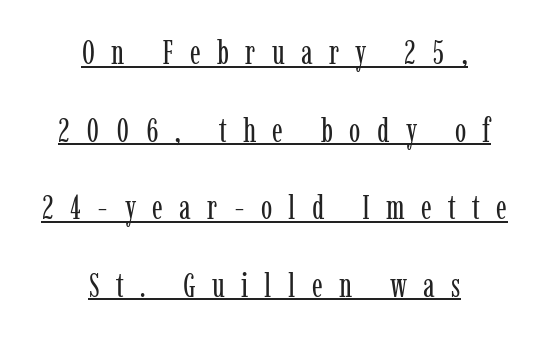
Q: Is the text bold? A: No.
Q: Is the text italic (slanted)? A: No, it is upright.
Q: Is the typeface a serif or a sans-serif typeface? A: Serif.
Q: Is the text underlined? A: Yes.
Q: How is the paragraph aligned? A: Centered.
Q: Is the spacing between letters normal or unusually wide? A: Unusually wide.
Q: Is the spacing between lines tight, normal or loose? A: Loose.
Q: Width (condensed, normal, or wide)? A: Condensed.
Q: Stroke contrast? A: Low.
Q: x-height? A: Medium.
Q: Monospaced? A: No.
